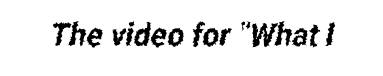
Q: Is the typeface a serif or a sans-serif typeface? A: Sans-serif.
Q: Is the text underlined? A: No.
Q: Is the spacing between letters normal or unusually wide? A: Normal.
Q: Width (condensed, normal, or wide)? A: Condensed.
Q: Stroke contrast? A: Low.
Q: x-height? A: Medium.
Q: Monospaced? A: No.
